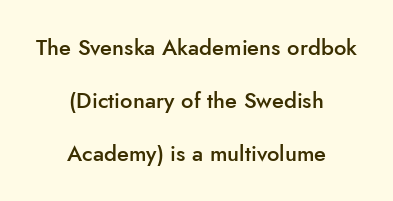
{"italic": "no", "bold": "semi", "underline": "no", "align": "center", "line_spacing": "loose", "line_spacing_ratio": 2.4, "letter_spacing": "normal", "letter_spacing_em": 0.0, "glyph_px": 22}
